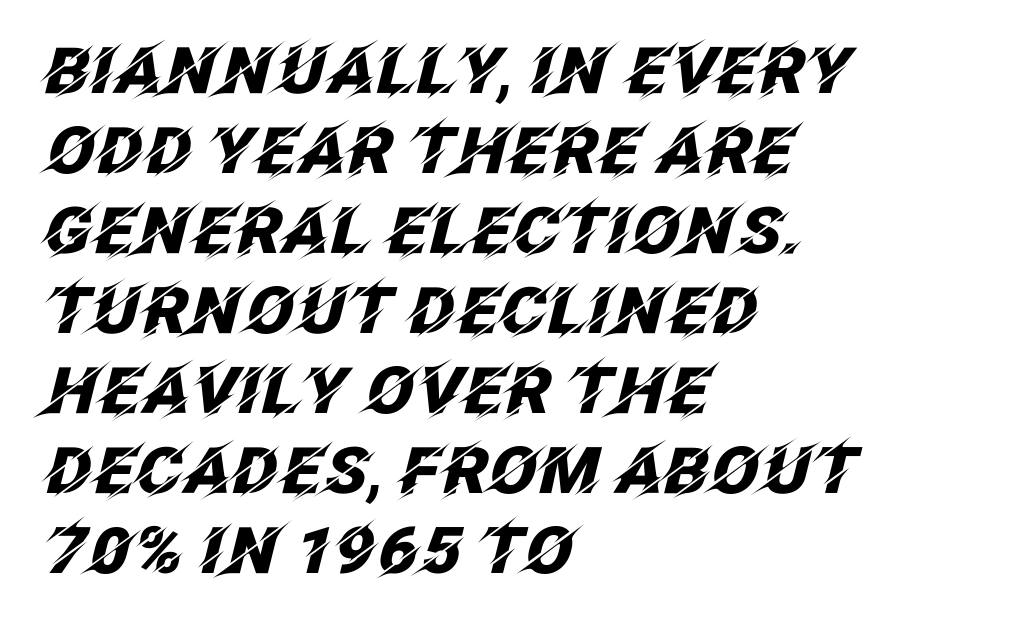
The image shows 64 px heavy type, italic (leaning right); set left-aligned, normal line spacing (1.25x), normal letter spacing, not underlined; low stroke contrast and a large x-height.
